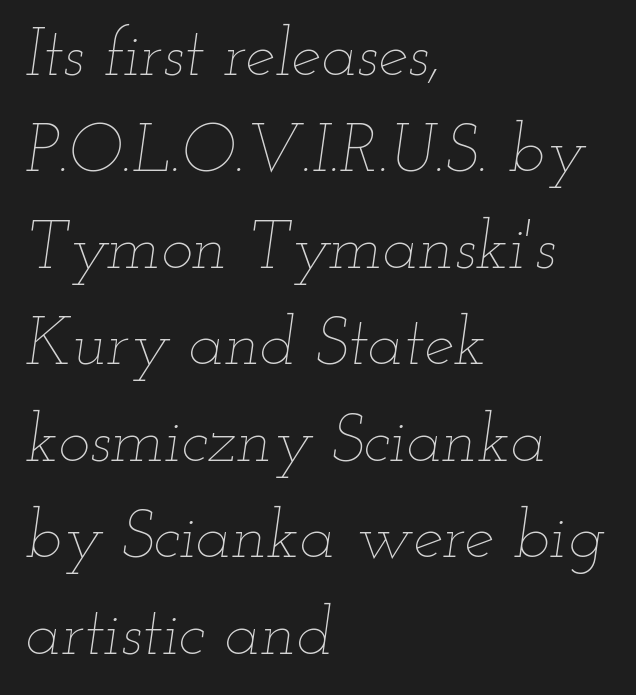
Q: Is the text bold? A: No.
Q: Is the text italic (slanted)? A: Yes, it leans right by about 12 degrees.
Q: Is the text underlined? A: No.
Q: How is the paragraph aligned? A: Left-aligned.
Q: Is the spacing between letters normal or unusually wide? A: Normal.
Q: Is the spacing between lines tight, normal or loose? A: Normal.
Q: Width (condensed, normal, or wide)? A: Wide.
Q: Stroke contrast? A: Low.
Q: x-height? A: Small.
Q: Monospaced? A: No.
